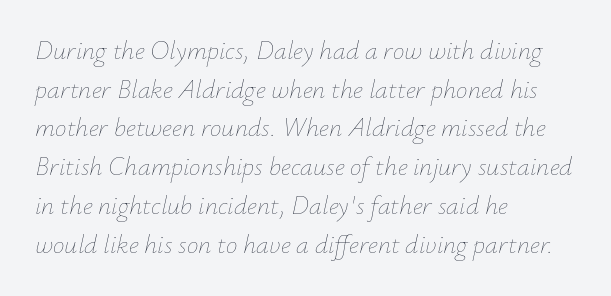
{"italic": "yes", "lean": "right", "slant_degrees": 12, "bold": "no", "underline": "no", "align": "left", "line_spacing": "normal", "line_spacing_ratio": 1.49, "letter_spacing": "normal", "letter_spacing_em": 0.0, "glyph_px": 26}
